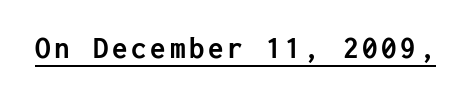
No feet cap the strokes, marking this as sans-serif type. Quick note: not italic, upright. Thick stems and heavy bowls — unmistakably bold. Looks like someone drew a line under every word here.
